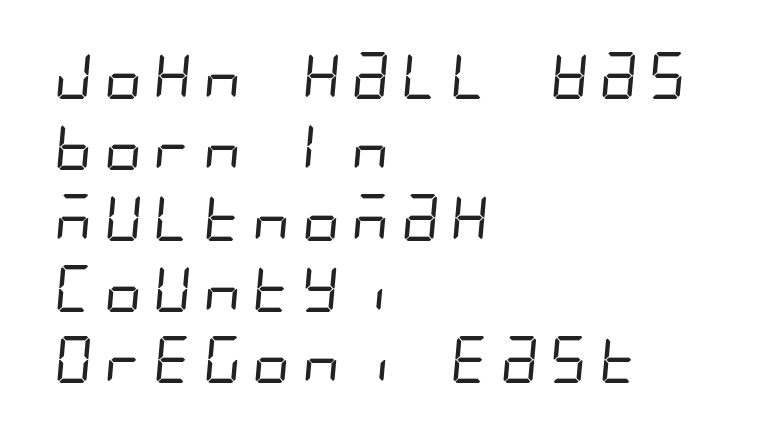
{"serif": "no", "bold": "no", "weight": "regular", "width": "condensed", "stroke_contrast": "low", "x_height": "large", "underline": "no", "align": "left", "line_spacing": "normal", "line_spacing_ratio": 1.51, "glyph_px": 47}
